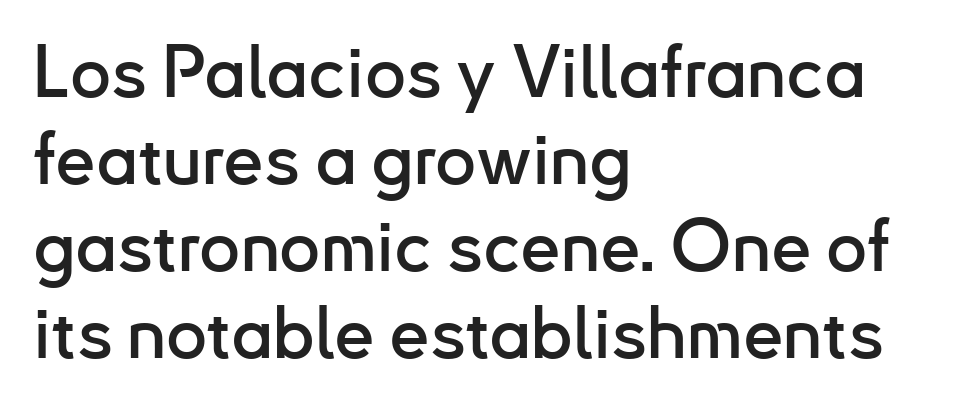
The image shows 72 px sans-serif type, upright; set left-aligned, line spacing 1.21x, normal letter spacing, not underlined; low stroke contrast and a small x-height.
